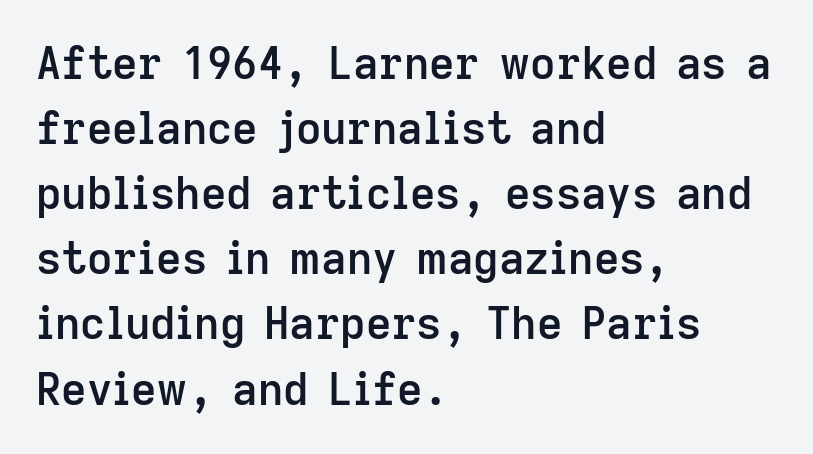
The image shows 44 px semibold sans-serif type, upright; set left-aligned, normal line spacing (1.48x), normal letter spacing, not underlined; low stroke contrast and a medium x-height.
